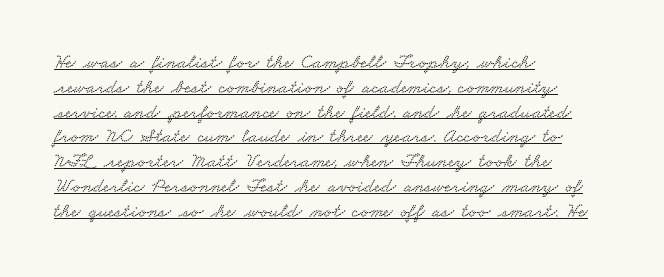
{"underline": "yes", "align": "left", "line_spacing_ratio": 1.24, "letter_spacing": "normal", "letter_spacing_em": 0.0, "glyph_px": 20}
